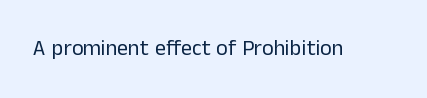
The image shows 22 px text type, upright; set normal letter spacing, not underlined.
